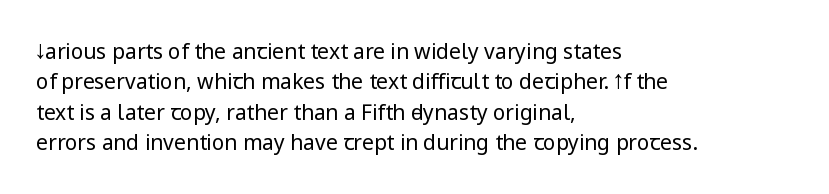
Letter spacing: default. Ink coverage per letter is moderate at most. The rag falls on the right side of this text block. Descenders are the only things crossing below the line. This block has exactly the height ordinary leading produces. This is the regular roman posture of the typeface.
